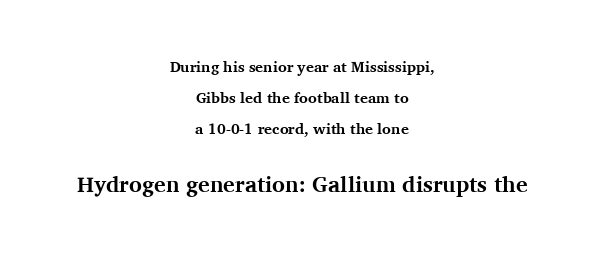
No italicization has been applied; the sample stays upright. The passage is arranged like a title page — every line centered. Reading top to bottom, the characters get bigger at the block break. Tracking value appears to be zero — textbook default spacing.
